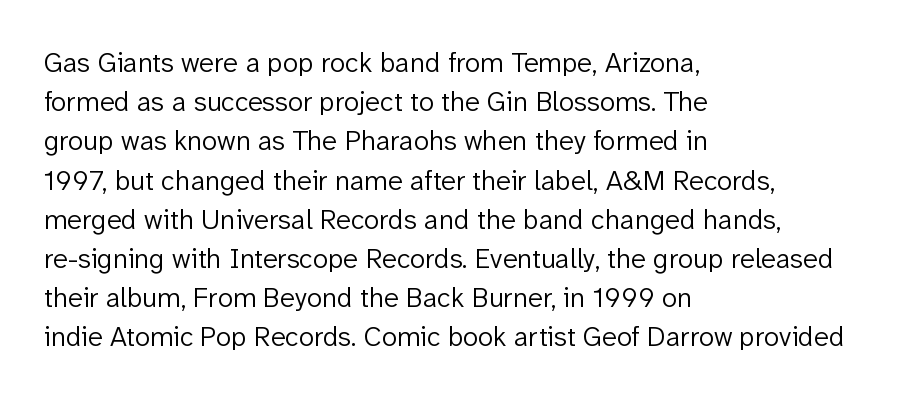
The image shows 28 px light sans-serif type, upright; set left-aligned, normal line spacing (1.4x), normal letter spacing, not underlined; low stroke contrast and a medium x-height.
